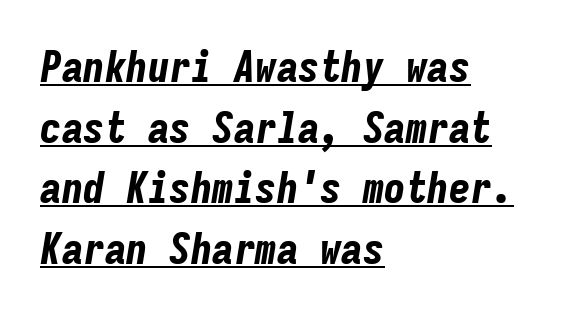
Q: Is the text bold? A: Yes.
Q: Is the text italic (slanted)? A: Yes, it leans right by about 9 degrees.
Q: Is the text underlined? A: Yes.
Q: How is the paragraph aligned? A: Left-aligned.
Q: Is the spacing between letters normal or unusually wide? A: Normal.
Q: Is the spacing between lines tight, normal or loose? A: Normal.
Q: Width (condensed, normal, or wide)? A: Condensed.
Q: Stroke contrast? A: Low.
Q: x-height? A: Medium.
Q: Monospaced? A: Yes.
